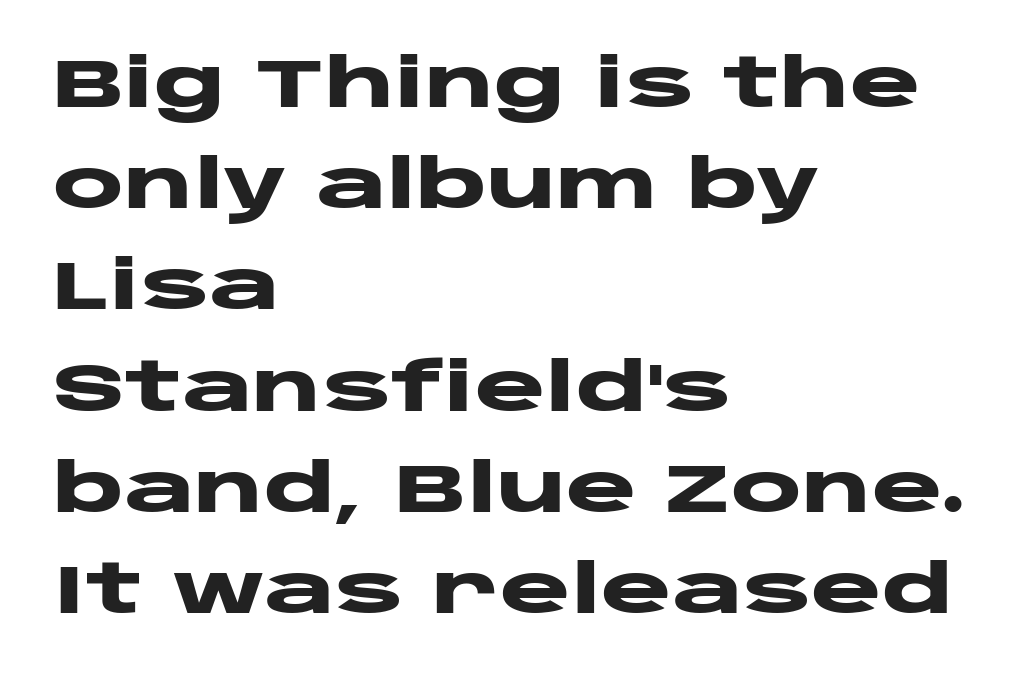
Q: Is the text bold? A: Yes.
Q: Is the text italic (slanted)? A: No, it is upright.
Q: Is the typeface a serif or a sans-serif typeface? A: Sans-serif.
Q: Is the text underlined? A: No.
Q: How is the paragraph aligned? A: Left-aligned.
Q: Is the spacing between letters normal or unusually wide? A: Normal.
Q: Is the spacing between lines tight, normal or loose? A: Normal.
Q: Width (condensed, normal, or wide)? A: Wide.
Q: Stroke contrast? A: Low.
Q: x-height? A: Large.
Q: Monospaced? A: No.
